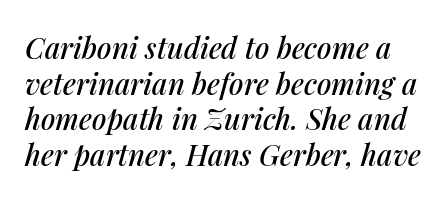
{"italic": "yes", "lean": "right", "slant_degrees": 14, "width": "normal", "stroke_contrast": "medium", "x_height": "medium", "monospaced": "no", "underline": "no", "line_spacing_ratio": 1.23, "letter_spacing": "normal", "letter_spacing_em": 0.0, "glyph_px": 29}
